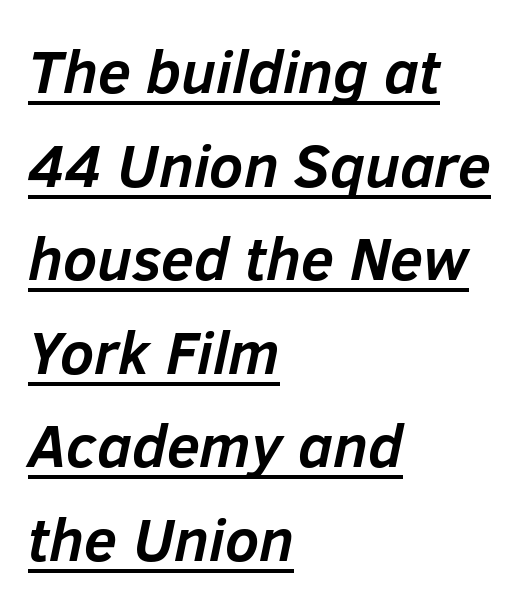
Q: Is the text bold? A: Yes.
Q: Is the text italic (slanted)? A: Yes, it leans right by about 12 degrees.
Q: Is the text underlined? A: Yes.
Q: How is the paragraph aligned? A: Left-aligned.
Q: Is the spacing between letters normal or unusually wide? A: Normal.
Q: Is the spacing between lines tight, normal or loose? A: Normal.
Q: Width (condensed, normal, or wide)? A: Normal.
Q: Stroke contrast? A: Low.
Q: x-height? A: Medium.
Q: Monospaced? A: No.
